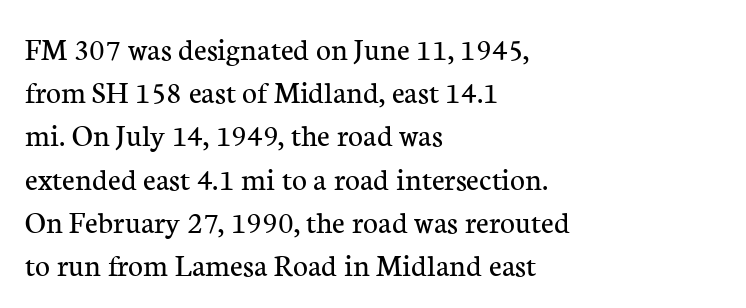
Q: Is the text bold? A: No.
Q: Is the text italic (slanted)? A: No, it is upright.
Q: Is the typeface a serif or a sans-serif typeface? A: Serif.
Q: Is the text underlined? A: No.
Q: How is the paragraph aligned? A: Left-aligned.
Q: Is the spacing between letters normal or unusually wide? A: Normal.
Q: Is the spacing between lines tight, normal or loose? A: Normal.
Q: Width (condensed, normal, or wide)? A: Normal.
Q: Stroke contrast? A: Low.
Q: x-height? A: Medium.
Q: Monospaced? A: No.
